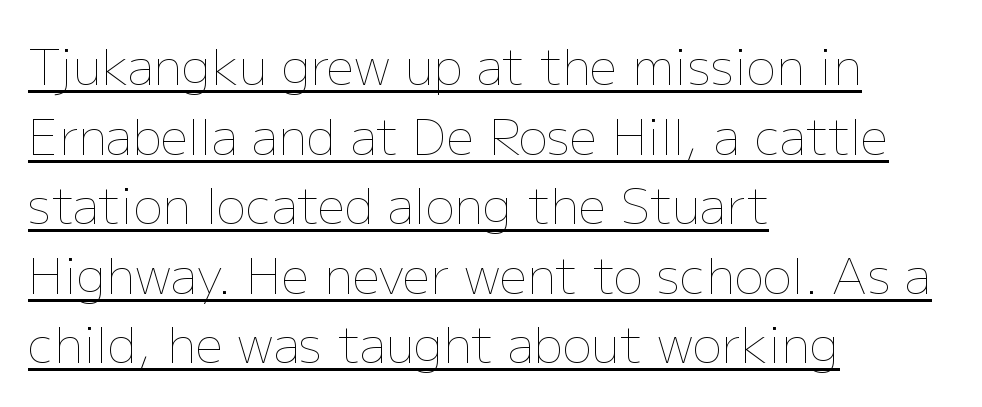
Q: Is the text bold? A: No.
Q: Is the text italic (slanted)? A: No, it is upright.
Q: Is the text underlined? A: Yes.
Q: How is the paragraph aligned? A: Left-aligned.
Q: Is the spacing between letters normal or unusually wide? A: Normal.
Q: Is the spacing between lines tight, normal or loose? A: Normal.
Q: Width (condensed, normal, or wide)? A: Normal.
Q: Stroke contrast? A: Low.
Q: x-height? A: Medium.
Q: Monospaced? A: No.
